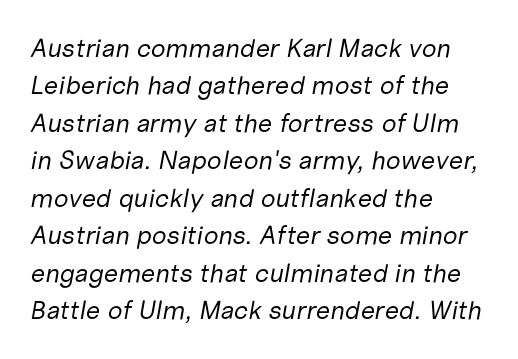
Q: Is the text bold? A: No.
Q: Is the text italic (slanted)? A: Yes, it leans right by about 10 degrees.
Q: Is the text underlined? A: No.
Q: How is the paragraph aligned? A: Left-aligned.
Q: Is the spacing between letters normal or unusually wide? A: Normal.
Q: Is the spacing between lines tight, normal or loose? A: Normal.
